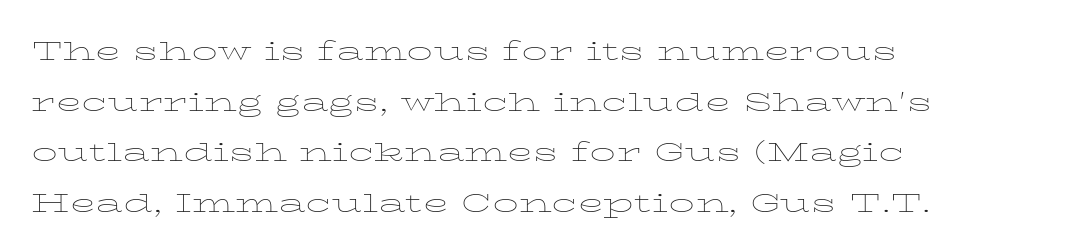
Q: Is the text bold? A: No.
Q: Is the text italic (slanted)? A: No, it is upright.
Q: Is the text underlined? A: No.
Q: How is the paragraph aligned? A: Left-aligned.
Q: Is the spacing between letters normal or unusually wide? A: Normal.
Q: Is the spacing between lines tight, normal or loose? A: Normal.
Q: Width (condensed, normal, or wide)? A: Wide.
Q: Stroke contrast? A: Low.
Q: x-height? A: Medium.
Q: Monospaced? A: No.
